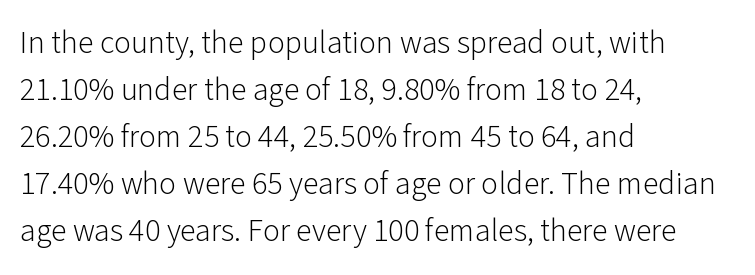
Q: Is the text bold? A: No.
Q: Is the text italic (slanted)? A: No, it is upright.
Q: Is the typeface a serif or a sans-serif typeface? A: Sans-serif.
Q: Is the text underlined? A: No.
Q: How is the paragraph aligned? A: Left-aligned.
Q: Is the spacing between letters normal or unusually wide? A: Normal.
Q: Is the spacing between lines tight, normal or loose? A: Normal.
Q: Width (condensed, normal, or wide)? A: Normal.
Q: Stroke contrast? A: Low.
Q: x-height? A: Medium.
Q: Monospaced? A: No.
